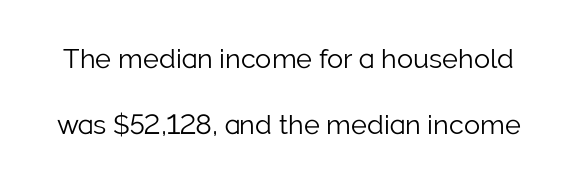
Is the letter spacing exaggerated? No — it looks like the ordinary default. Is there any slant? The stems are plumb. Beneath every word, the page is bare. You could fit nearly another row in the gap between these rows.
